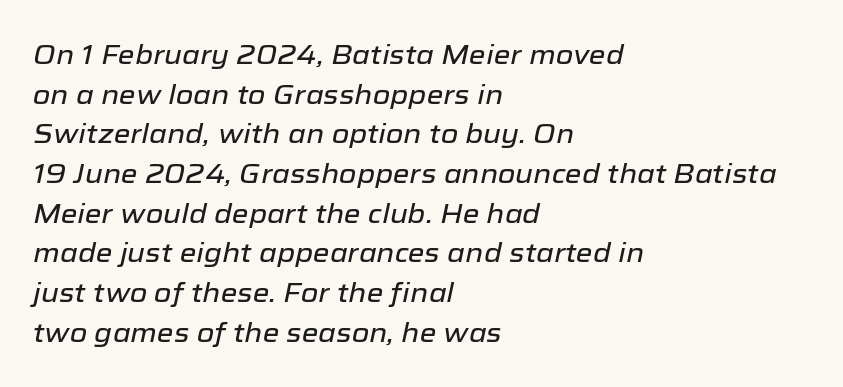
{"italic": "yes", "lean": "right", "slant_degrees": 12, "underline": "no", "align": "left", "line_spacing": "normal", "line_spacing_ratio": 1.47, "letter_spacing": "normal", "letter_spacing_em": 0.0, "glyph_px": 27}
